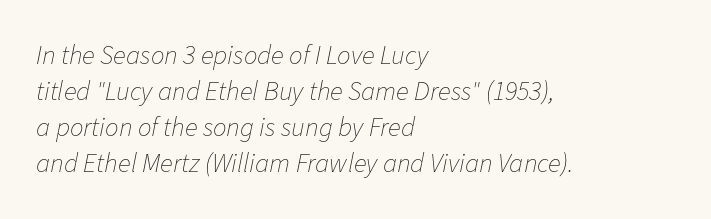
The image shows 27 px text type, italic (leaning right); set left-aligned, normal line spacing (1.33x), normal letter spacing, not underlined.
